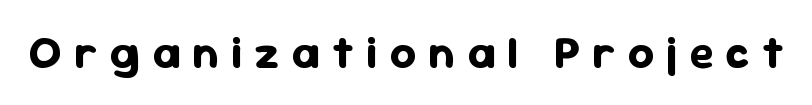
Caption: bold face, heavy strokes. Notice how the stems are strictly vertical — no italics here. Regarding serifs, this sample does without them. How are the letters spaced? Widely, with obvious added tracking.
